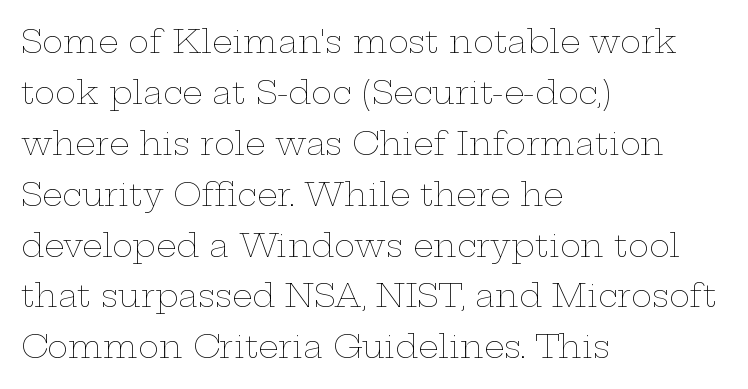
Is there any slant? The stems are plumb. These lines are rendered in a variable-pitch font. This is not heavy type; no bold has been used. The words here are not underlined.
